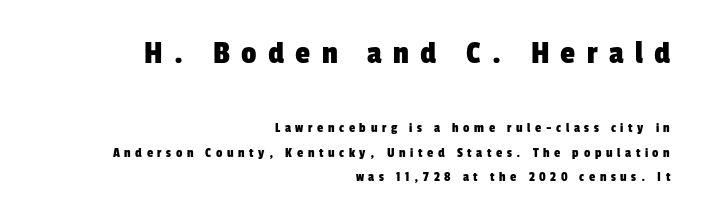
{"serif": "no", "width": "condensed", "stroke_contrast": "low", "x_height": "medium", "monospaced": "no", "underline": "no", "align": "right", "line_spacing_ratio": 1.74, "letter_spacing": "wide", "letter_spacing_em": 0.33, "larger_block": "first", "size_ratio": 2.43, "glyph_px": 34}
